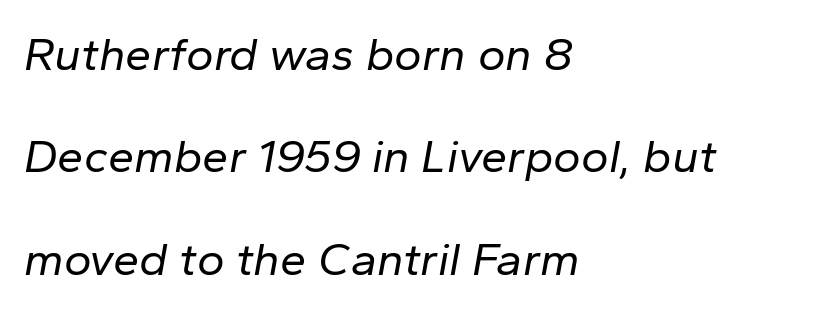
Q: Is the text bold? A: No.
Q: Is the text italic (slanted)? A: Yes, it leans right by about 10 degrees.
Q: Is the text underlined? A: No.
Q: How is the paragraph aligned? A: Left-aligned.
Q: Is the spacing between letters normal or unusually wide? A: Normal.
Q: Is the spacing between lines tight, normal or loose? A: Loose.
Q: Width (condensed, normal, or wide)? A: Normal.
Q: Stroke contrast? A: Low.
Q: x-height? A: Medium.
Q: Monospaced? A: No.
